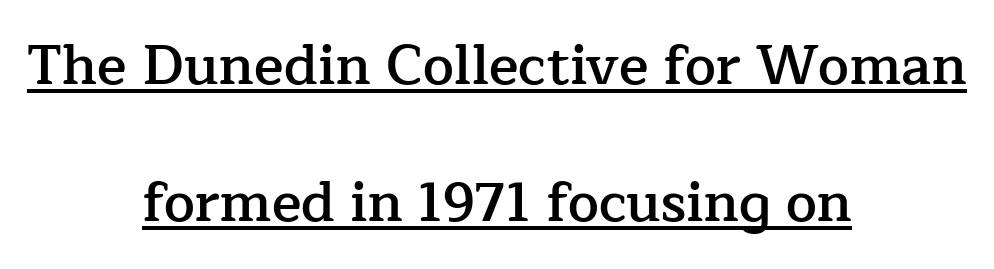
Q: Is the text bold? A: Semi-bold.
Q: Is the text italic (slanted)? A: No, it is upright.
Q: Is the typeface a serif or a sans-serif typeface? A: Serif.
Q: Is the text underlined? A: Yes.
Q: How is the paragraph aligned? A: Centered.
Q: Is the spacing between letters normal or unusually wide? A: Normal.
Q: Is the spacing between lines tight, normal or loose? A: Loose.
Q: Width (condensed, normal, or wide)? A: Normal.
Q: Stroke contrast? A: Low.
Q: x-height? A: Medium.
Q: Monospaced? A: No.
